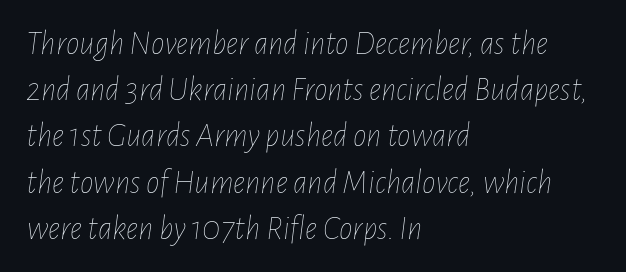
The rendering uses a moderate line-height, typical for paragraphs. Is the type slanted? Yes — the strokes lean at a clear angle. This rendering uses left alignment, leaving the right contour irregular. Observe the ordinary spacing: letters are neighbours, not strangers.
